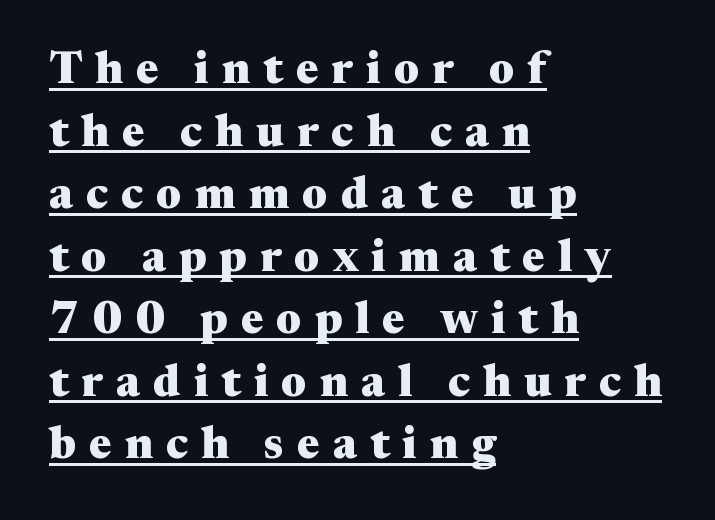
You can see a thin bar hugging the bottom of the glyphs. It's the straight-up-and-down kind of type. Every row of glyphs begins at an identical x-position on the left. The face used here is proportionally spaced, like ordinary book or web type. A serif font was chosen for this passage.
